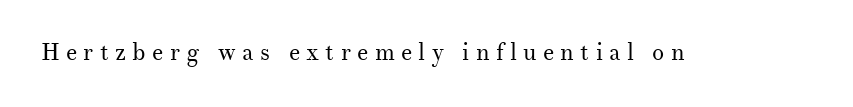
The image shows 24 px text type, upright; set unusually wide letter spacing (+0.26 em), not underlined.
